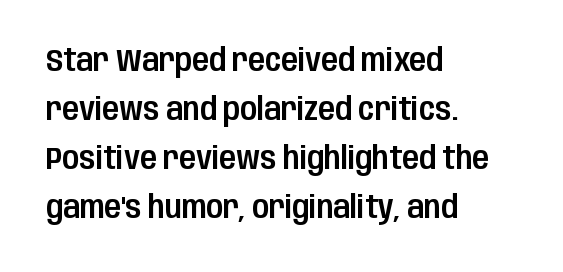
{"serif": "no", "italic": "no", "width": "condensed", "stroke_contrast": "low", "x_height": "large", "monospaced": "no", "underline": "no", "align": "left", "line_spacing": "normal", "line_spacing_ratio": 1.58, "letter_spacing": "normal", "letter_spacing_em": 0.0, "glyph_px": 31}
